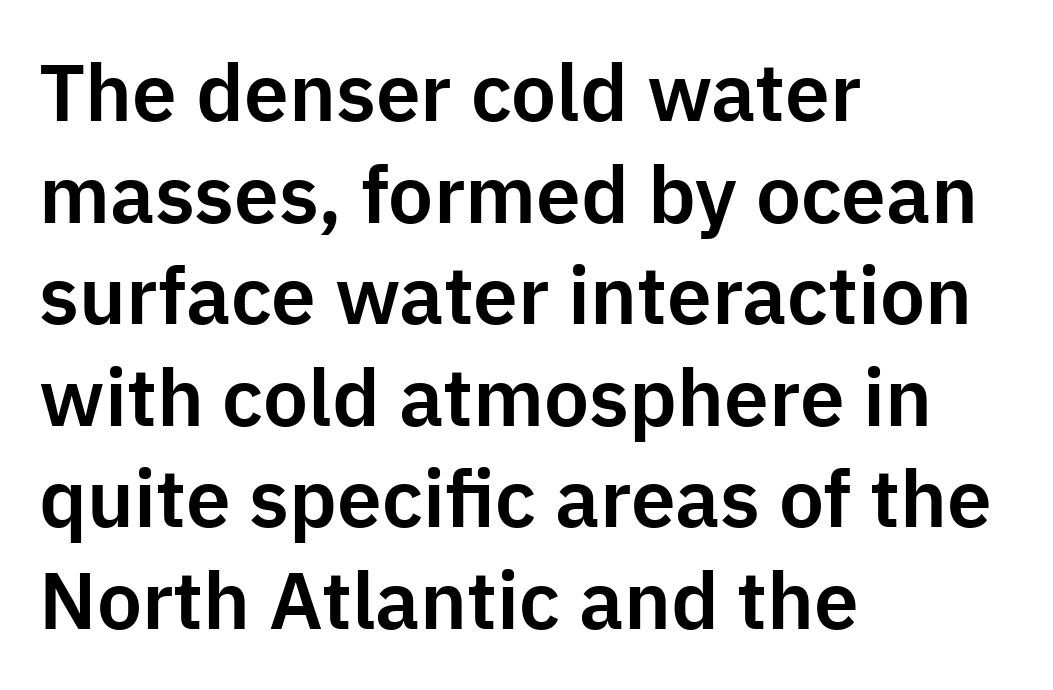
Q: Is the text italic (slanted)? A: No, it is upright.
Q: Is the typeface a serif or a sans-serif typeface? A: Sans-serif.
Q: Is the text underlined? A: No.
Q: How is the paragraph aligned? A: Left-aligned.
Q: Is the spacing between letters normal or unusually wide? A: Normal.
Q: Is the spacing between lines tight, normal or loose? A: Normal.
Q: Width (condensed, normal, or wide)? A: Normal.
Q: Stroke contrast? A: Low.
Q: x-height? A: Medium.
Q: Monospaced? A: No.
